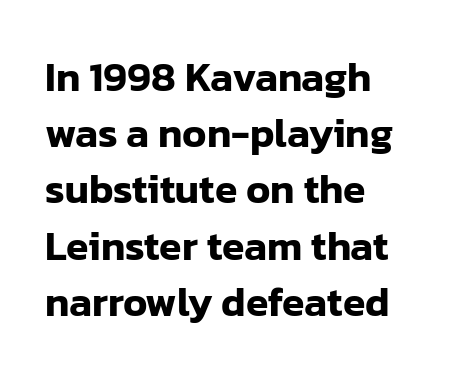
{"serif": "no", "italic": "no", "width": "normal", "stroke_contrast": "low", "x_height": "medium", "monospaced": "no", "underline": "no", "align": "left", "line_spacing": "normal", "line_spacing_ratio": 1.37, "letter_spacing": "normal", "letter_spacing_em": 0.0, "glyph_px": 41}
